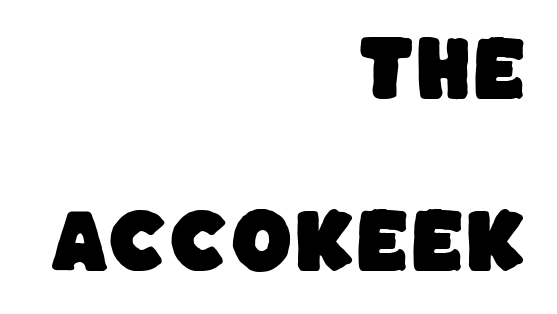
{"serif": "no", "width": "normal", "stroke_contrast": "low", "x_height": "large", "monospaced": "no", "underline": "no", "align": "right", "line_spacing": "loose", "line_spacing_ratio": 2.42, "letter_spacing": "normal", "letter_spacing_em": 0.0, "glyph_px": 71}
